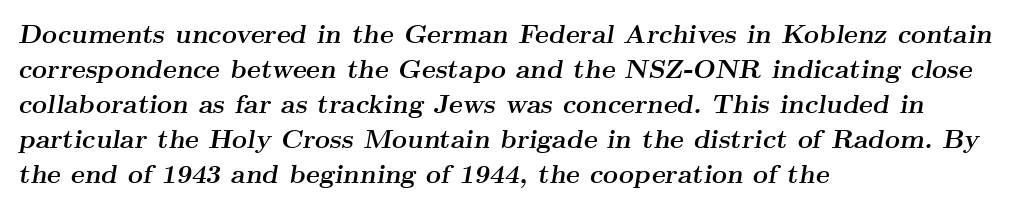
One-word summary of the alignment: left. Emphasis-style slanted type is in use. Letter spacing: default. As a designer I'd log this as weight 700, bold. The rows are spaced the way most documents space them.
